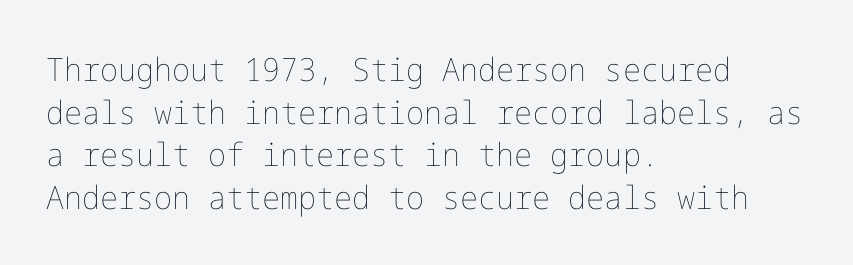
Q: Is the text bold? A: No.
Q: Is the text italic (slanted)? A: No, it is upright.
Q: Is the text underlined? A: No.
Q: How is the paragraph aligned? A: Left-aligned.
Q: Is the spacing between letters normal or unusually wide? A: Normal.
Q: Is the spacing between lines tight, normal or loose? A: Normal.
Q: Width (condensed, normal, or wide)? A: Normal.
Q: Stroke contrast? A: Low.
Q: x-height? A: Medium.
